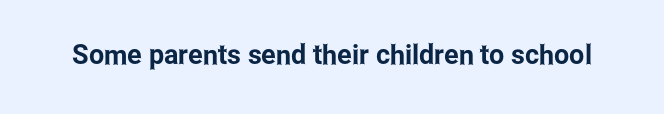
{"italic": "no", "underline": "no", "letter_spacing": "normal", "letter_spacing_em": 0.0, "glyph_px": 27}
